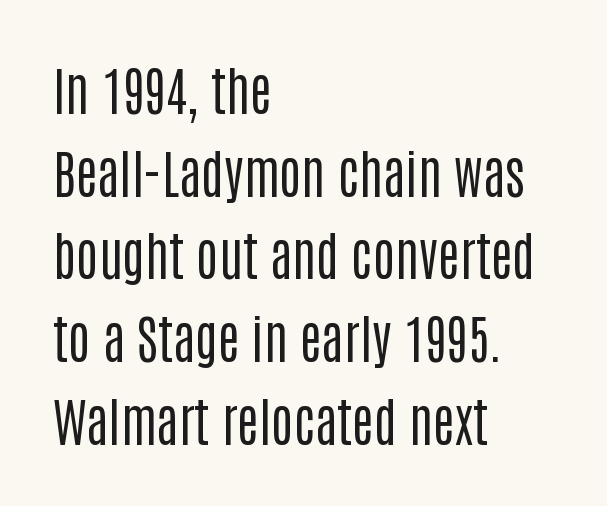
Q: Is the text bold? A: No.
Q: Is the text italic (slanted)? A: No, it is upright.
Q: Is the typeface a serif or a sans-serif typeface? A: Sans-serif.
Q: Is the text underlined? A: No.
Q: How is the paragraph aligned? A: Left-aligned.
Q: Is the spacing between letters normal or unusually wide? A: Normal.
Q: Is the spacing between lines tight, normal or loose? A: Normal.
Q: Width (condensed, normal, or wide)? A: Condensed.
Q: Stroke contrast? A: Low.
Q: x-height? A: Large.
Q: Monospaced? A: No.
